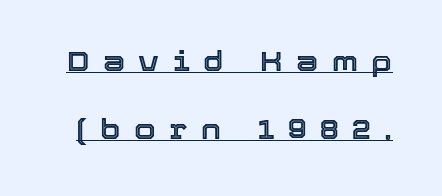
{"italic": "no", "width": "normal", "x_height": "medium", "monospaced": "no", "underline": "yes", "line_spacing": "loose", "line_spacing_ratio": 2.43, "letter_spacing": "wide", "letter_spacing_em": 0.48, "glyph_px": 28}
